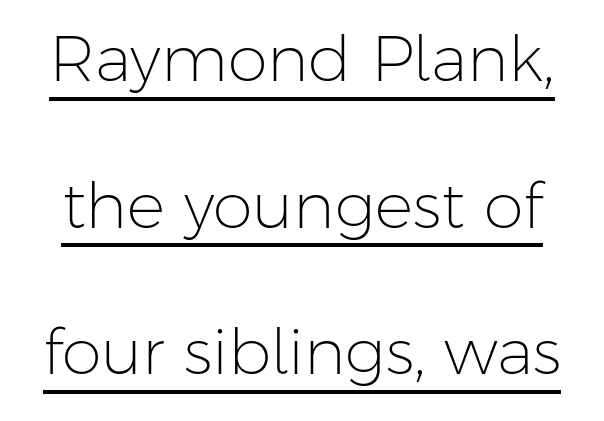
The image shows 64 px light sans-serif type, upright; set loose line spacing (2.29x), normal letter spacing, underlined; low stroke contrast and a medium x-height.
